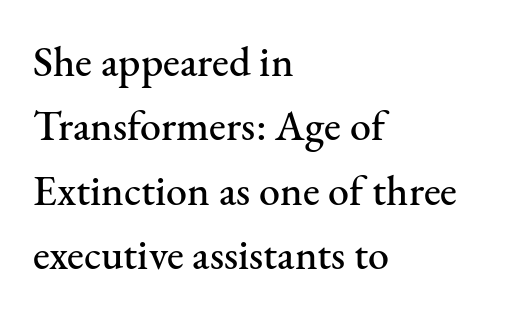
The image shows 42 px serif type, upright; set left-aligned, normal line spacing (1.53x), normal letter spacing, not underlined; medium stroke contrast and a small x-height.
